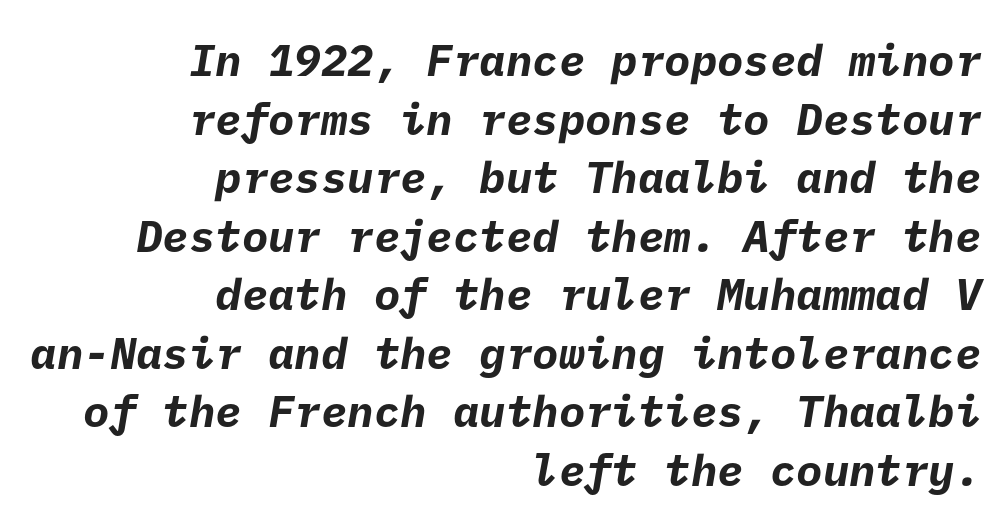
{"serif": "no", "bold": "yes", "weight": "bold", "width": "normal", "stroke_contrast": "low", "x_height": "medium", "underline": "no", "align": "right", "line_spacing": "normal", "line_spacing_ratio": 1.33, "letter_spacing": "normal", "letter_spacing_em": 0.0, "glyph_px": 44}
